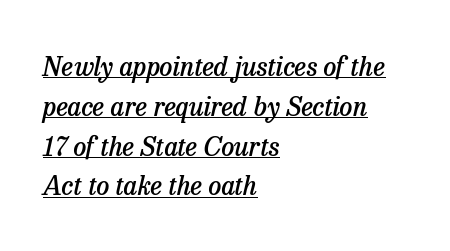
The image shows 26 px text type, italic (leaning right); set left-aligned, normal line spacing (1.53x), normal letter spacing, underlined.
